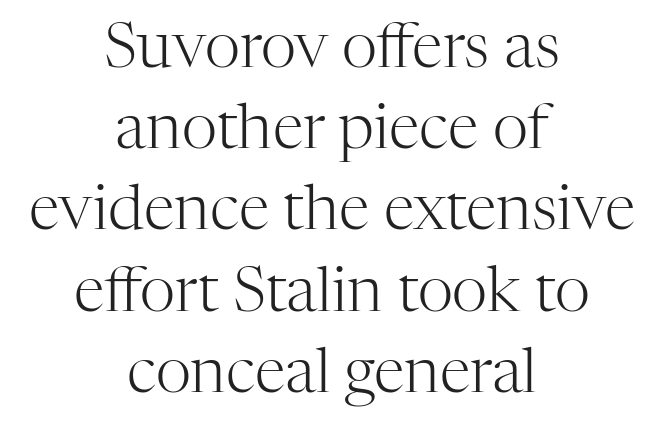
Q: Is the text bold? A: No.
Q: Is the text italic (slanted)? A: No, it is upright.
Q: Is the typeface a serif or a sans-serif typeface? A: Serif.
Q: Is the text underlined? A: No.
Q: How is the paragraph aligned? A: Centered.
Q: Is the spacing between letters normal or unusually wide? A: Normal.
Q: Is the spacing between lines tight, normal or loose? A: Normal.
Q: Width (condensed, normal, or wide)? A: Normal.
Q: Stroke contrast? A: High.
Q: x-height? A: Medium.
Q: Monospaced? A: No.
